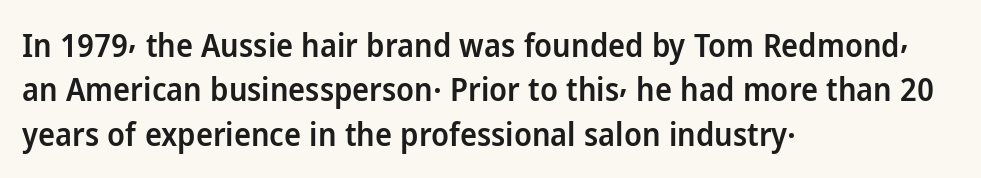
Q: Is the text bold? A: Semi-bold.
Q: Is the text italic (slanted)? A: No, it is upright.
Q: Is the typeface a serif or a sans-serif typeface? A: Sans-serif.
Q: Is the text underlined? A: No.
Q: How is the paragraph aligned? A: Left-aligned.
Q: Is the spacing between letters normal or unusually wide? A: Normal.
Q: Is the spacing between lines tight, normal or loose? A: Normal.
Q: Width (condensed, normal, or wide)? A: Normal.
Q: Stroke contrast? A: Low.
Q: x-height? A: Medium.
Q: Monospaced? A: No.
